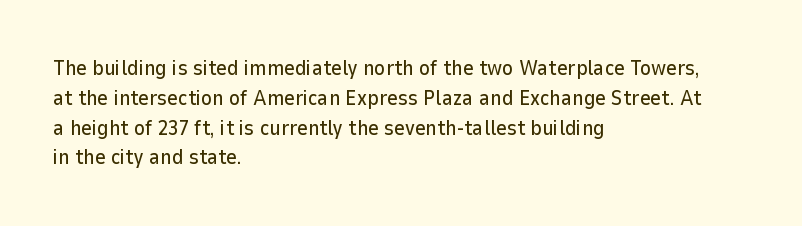
The image shows 21 px text type, upright; set left-aligned, normal line spacing (1.42x), normal letter spacing, not underlined.
